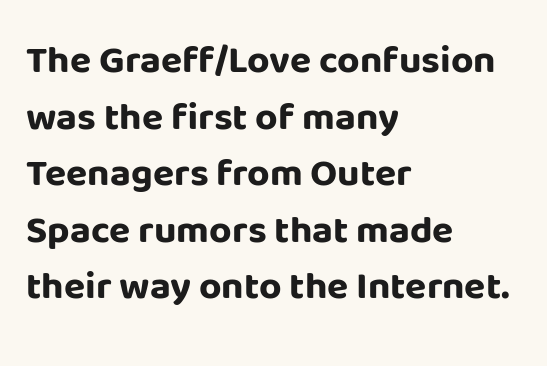
The image shows 39 px bold sans-serif type, upright; set left-aligned, normal line spacing (1.45x), normal letter spacing, not underlined; low stroke contrast and a large x-height.
